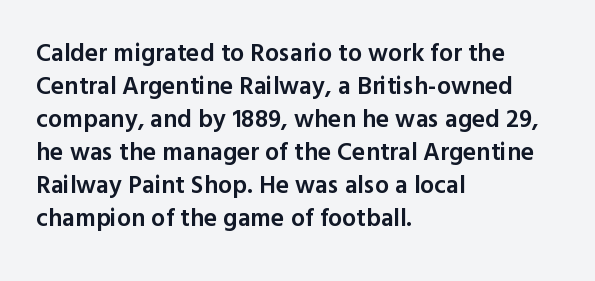
Q: Is the text bold? A: Semi-bold.
Q: Is the text italic (slanted)? A: No, it is upright.
Q: Is the text underlined? A: No.
Q: How is the paragraph aligned? A: Left-aligned.
Q: Is the spacing between letters normal or unusually wide? A: Normal.
Q: Is the spacing between lines tight, normal or loose? A: Normal.
